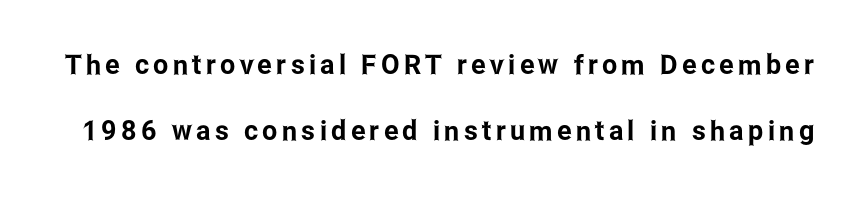
Is there much room between lines? Yes — plenty of vertical air separates them. The string is rendered with underlining switched off. Vertical strokes here are truly vertical.
